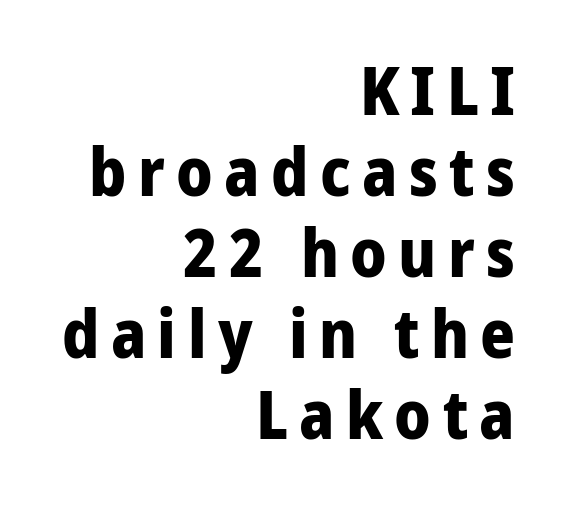
{"serif": "no", "italic": "no", "bold": "yes", "weight": "bold", "width": "normal", "stroke_contrast": "low", "x_height": "medium", "monospaced": "no", "underline": "no", "align": "right", "line_spacing_ratio": 1.21, "glyph_px": 67}
